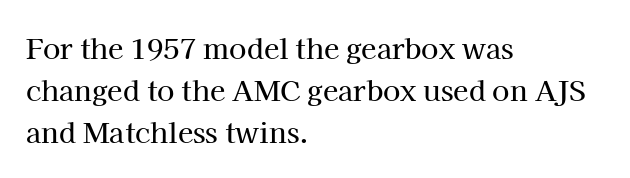
Q: Is the text italic (slanted)? A: No, it is upright.
Q: Is the typeface a serif or a sans-serif typeface? A: Serif.
Q: Is the text underlined? A: No.
Q: How is the paragraph aligned? A: Left-aligned.
Q: Is the spacing between letters normal or unusually wide? A: Normal.
Q: Is the spacing between lines tight, normal or loose? A: Normal.
Q: Width (condensed, normal, or wide)? A: Normal.
Q: Stroke contrast? A: High.
Q: x-height? A: Medium.
Q: Monospaced? A: No.
